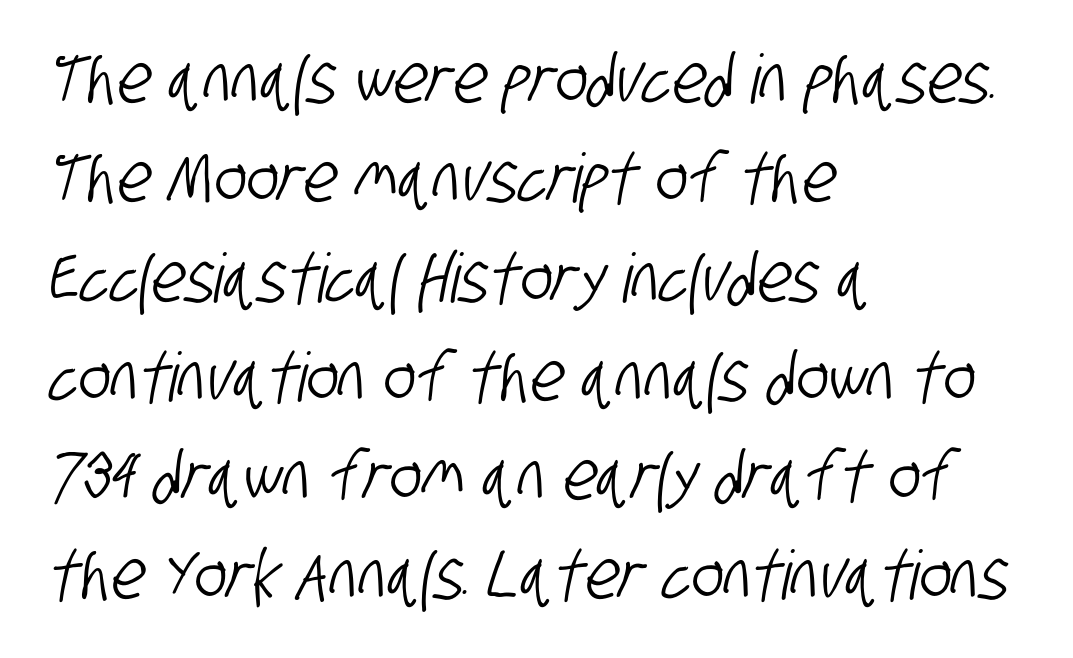
The image shows 68 px condensed sans-serif type; set left-aligned, normal line spacing (1.46x), normal letter spacing, not underlined; low stroke contrast and a large x-height.
